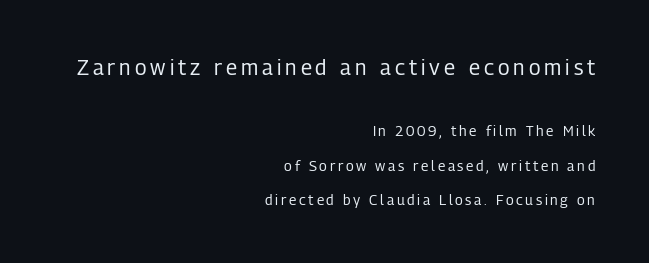
Q: Is the text bold? A: No.
Q: Is the text italic (slanted)? A: No, it is upright.
Q: Is the text underlined? A: No.
Q: How is the paragraph aligned? A: Right-aligned.
Q: Is the spacing between lines tight, normal or loose? A: Loose.
Q: Which block of text is set in a larger size, the first (top) or the second (bottom)? A: The first (top) one.
